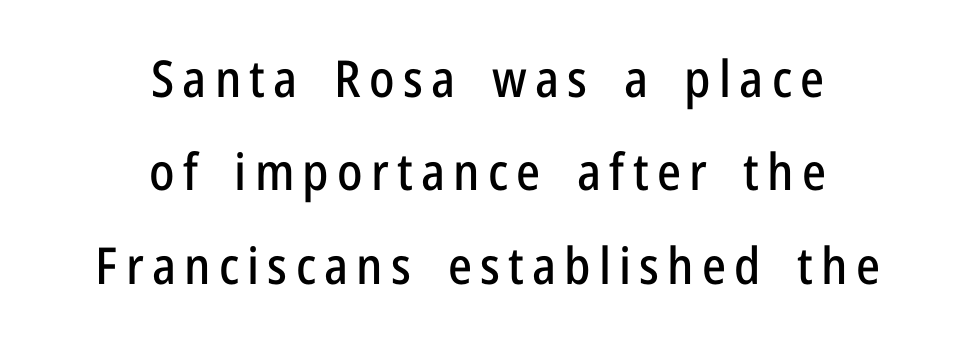
This sample has the flowing, uneven cadence of proportional lettering. Designer's note — italics off, roman on. Lines of text with bare space underneath. This rendering uses center alignment, leaving both contours irregular but symmetric. I'd call this a sans setting — the letters go barefoot.
